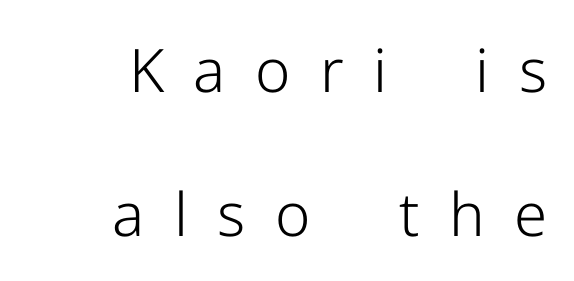
Q: Is the text bold? A: No.
Q: Is the text italic (slanted)? A: No, it is upright.
Q: Is the typeface a serif or a sans-serif typeface? A: Sans-serif.
Q: Is the text underlined? A: No.
Q: How is the paragraph aligned? A: Right-aligned.
Q: Is the spacing between letters normal or unusually wide? A: Unusually wide.
Q: Is the spacing between lines tight, normal or loose? A: Loose.
Q: Width (condensed, normal, or wide)? A: Normal.
Q: Stroke contrast? A: Low.
Q: x-height? A: Medium.
Q: Monospaced? A: No.
